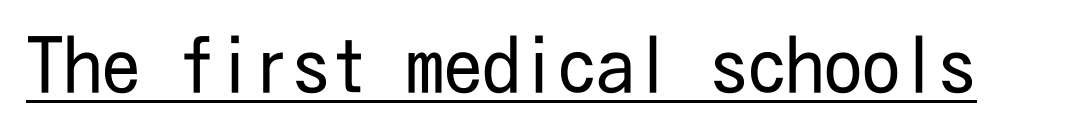
{"serif": "no", "italic": "no", "bold": "no", "weight": "regular", "width": "condensed", "stroke_contrast": "low", "x_height": "medium", "underline": "yes", "letter_spacing": "normal", "letter_spacing_em": 0.0, "glyph_px": 76}
